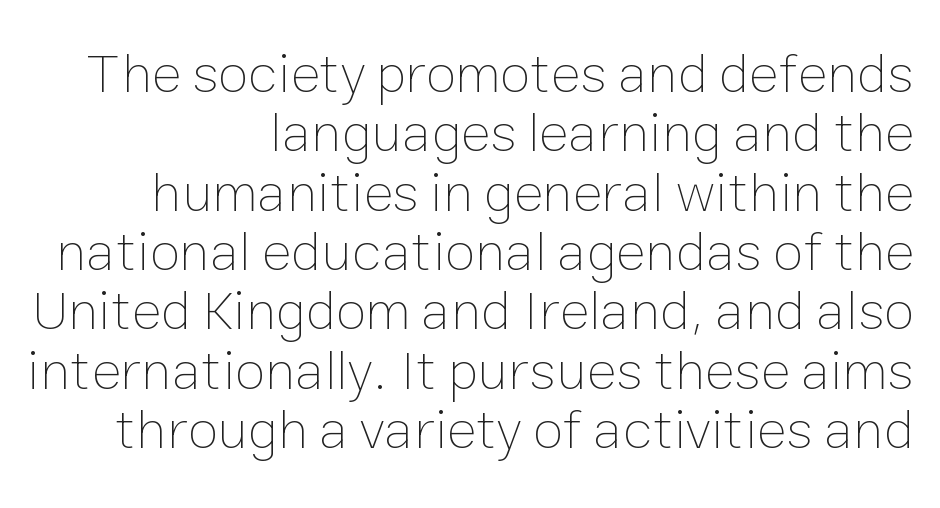
The letters sit at their default tracking, neither squeezed nor spread. Anything drawn beneath the words? Only blank space. Looks like regular typesetting: each glyph gets only the width it needs. Leftover space on each line is placed entirely before the opening word. Stroke mass is kept to a normal reading level or below.
